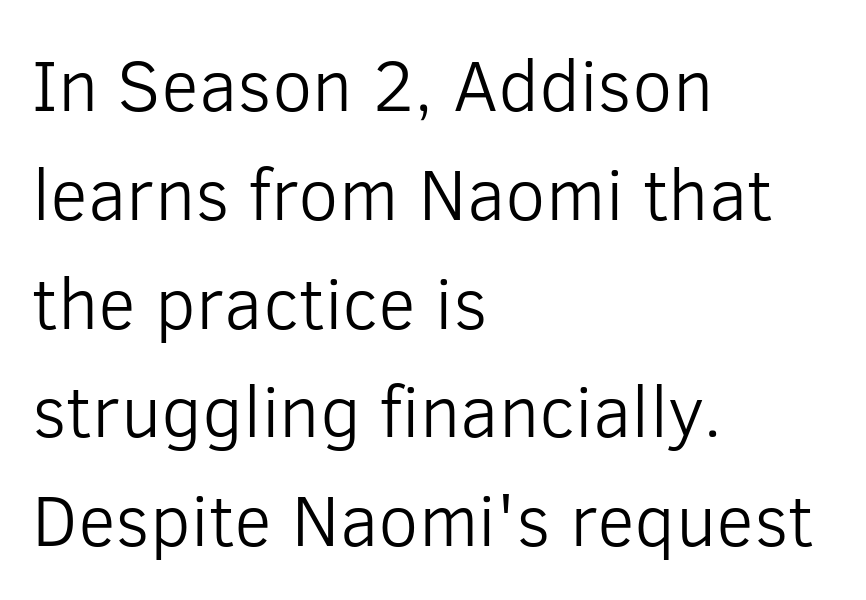
The image shows 73 px light sans-serif type, upright; set left-aligned, normal line spacing (1.49x), normal letter spacing, not underlined; low stroke contrast and a medium x-height.
